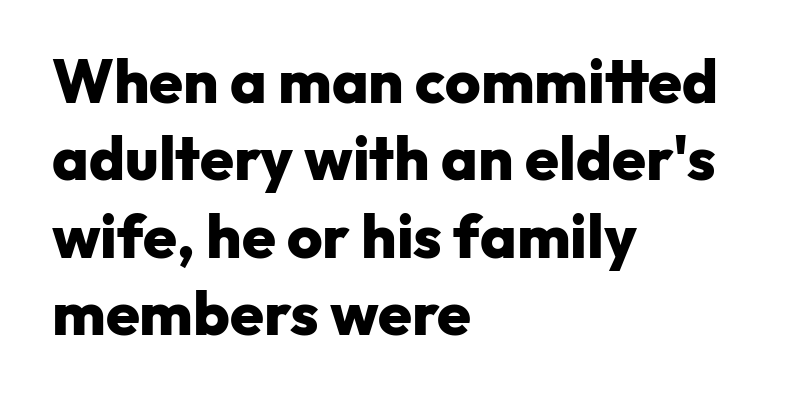
{"serif": "no", "italic": "no", "bold": "yes", "weight": "heavy", "width": "normal", "stroke_contrast": "low", "x_height": "medium", "monospaced": "no", "underline": "no", "align": "left", "line_spacing": "normal", "line_spacing_ratio": 1.27, "letter_spacing": "normal", "letter_spacing_em": 0.0, "glyph_px": 61}
